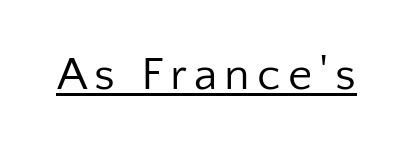
The image shows 47 px regular-weight sans-serif type, upright; set underlined; low stroke contrast and a medium x-height.
